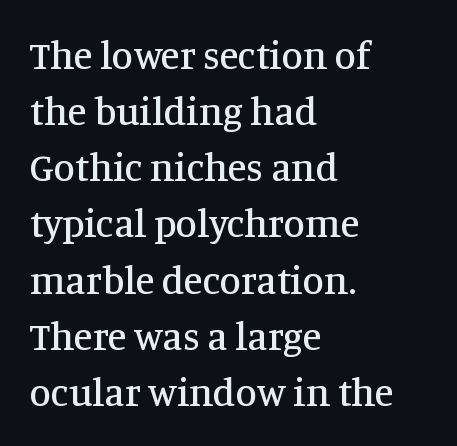
The image shows 39 px serif type, upright; set left-aligned, normal line spacing (1.44x), normal letter spacing, not underlined; medium stroke contrast and a large x-height.
